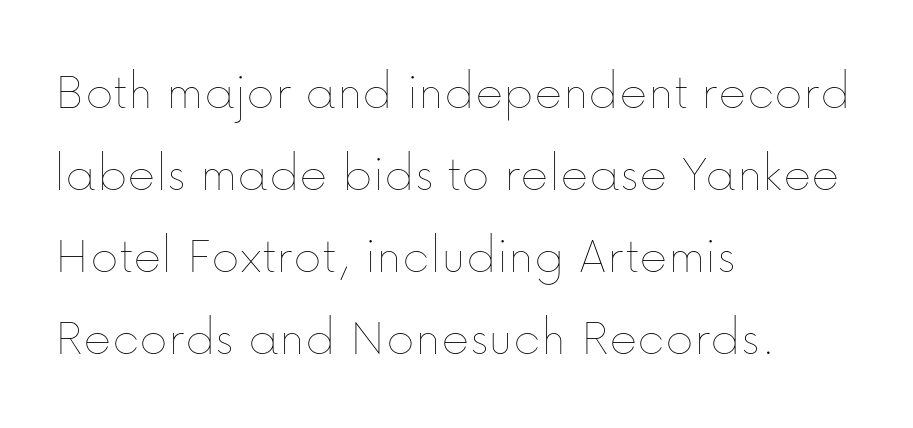
The image shows 54 px thin type, upright; set left-aligned, normal line spacing (1.52x), normal letter spacing, not underlined; low stroke contrast and a medium x-height.
